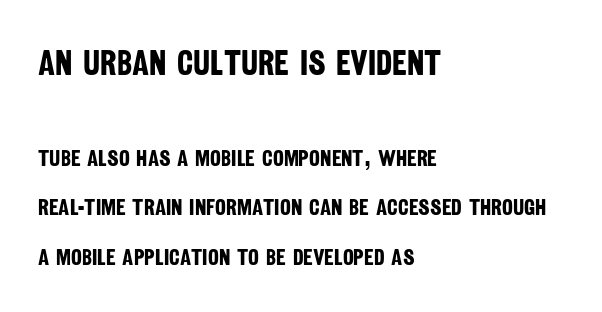
Character size in the leading block exceeds that of the trailing block. Does the copy run flush right? No — it runs flush left. Its strokes are broad and dark, the hallmark of bold type. Observe the ordinary spacing: letters are neighbours, not strangers. A bare baseline throughout the passage.
